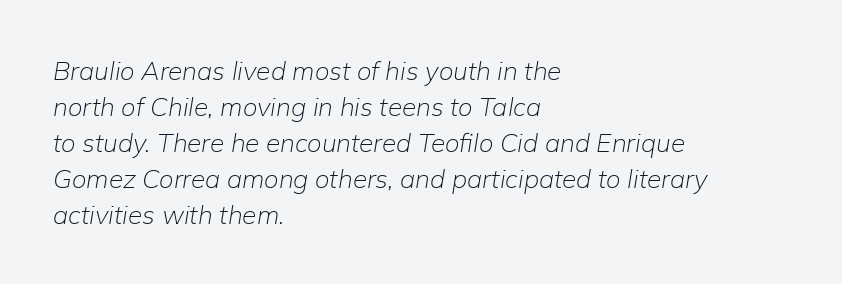
Lines of text with bare space underneath. Think standard paragraph weight, or any step lighter than that. In terms of posture, this sample is oblique. These lines are set flush left with a ragged right edge. Inter-character spacing is left at the font's built-in metrics. These lines sit exactly where default settings would place them.
